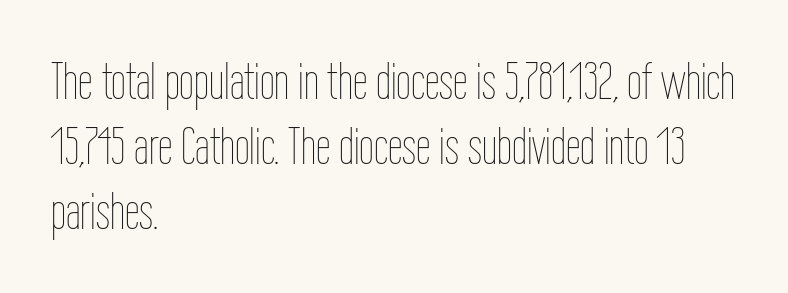
The image shows 53 px thin, condensed type, upright; set left-aligned, line spacing 1.23x, normal letter spacing, not underlined; low stroke contrast and a medium x-height.
